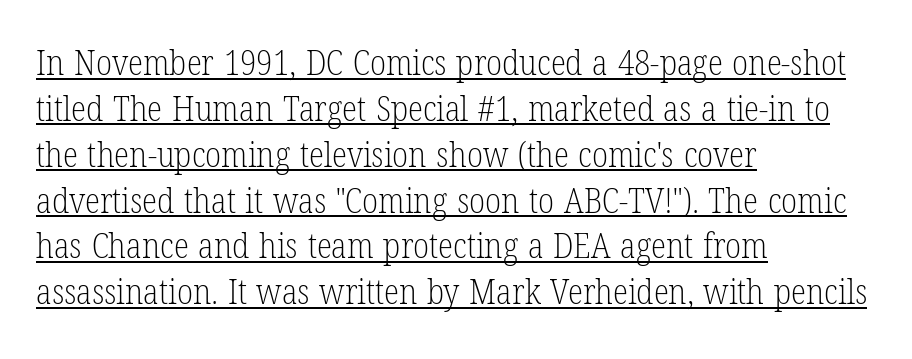
The image shows 35 px light, condensed serif type, upright; set left-aligned, normal line spacing (1.31x), normal letter spacing, underlined; low stroke contrast and a medium x-height.
